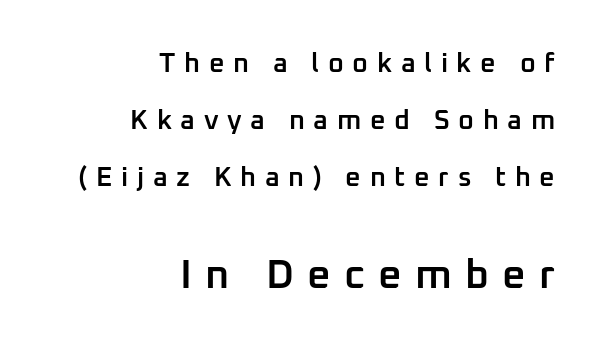
{"serif": "no", "italic": "no", "bold": "semi", "weight": "semibold", "width": "normal", "stroke_contrast": "low", "x_height": "medium", "monospaced": "no", "underline": "no", "align": "right", "line_spacing": "loose", "line_spacing_ratio": 2.12, "letter_spacing": "wide", "letter_spacing_em": 0.32, "larger_block": "second", "size_ratio": 1.52, "glyph_px": 41}
